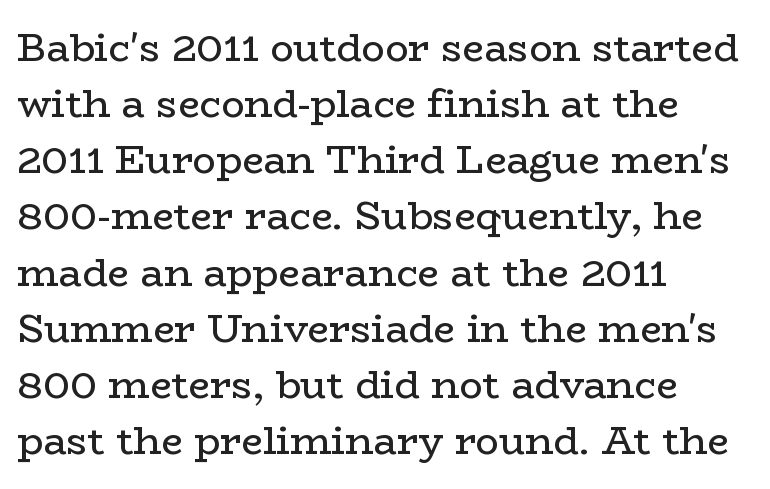
The image shows 39 px regular-weight, wide serif type, upright; set left-aligned, normal line spacing (1.44x), normal letter spacing, not underlined; low stroke contrast and a medium x-height.
